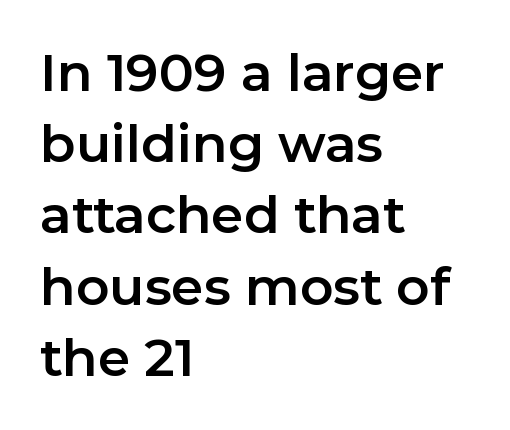
Q: Is the text italic (slanted)? A: No, it is upright.
Q: Is the typeface a serif or a sans-serif typeface? A: Sans-serif.
Q: Is the text underlined? A: No.
Q: How is the paragraph aligned? A: Left-aligned.
Q: Is the spacing between letters normal or unusually wide? A: Normal.
Q: Is the spacing between lines tight, normal or loose? A: Normal.
Q: Width (condensed, normal, or wide)? A: Normal.
Q: Stroke contrast? A: Low.
Q: x-height? A: Medium.
Q: Monospaced? A: No.
